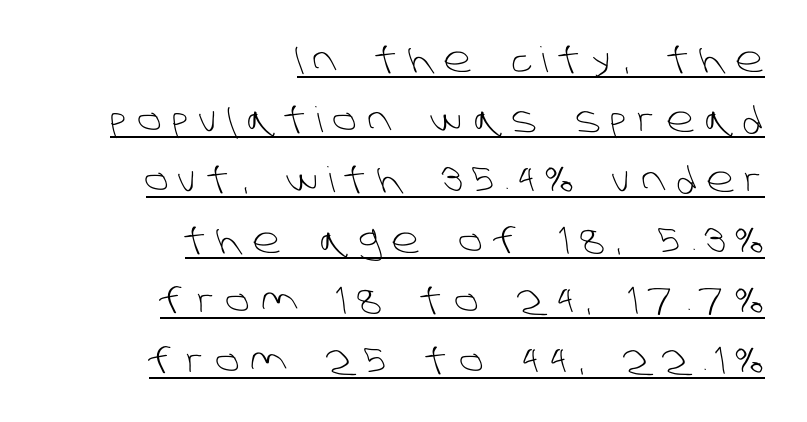
Q: Is the text bold? A: No.
Q: Is the typeface a serif or a sans-serif typeface? A: Sans-serif.
Q: Is the text underlined? A: Yes.
Q: How is the paragraph aligned? A: Right-aligned.
Q: Is the spacing between letters normal or unusually wide? A: Unusually wide.
Q: Width (condensed, normal, or wide)? A: Normal.
Q: Stroke contrast? A: Low.
Q: x-height? A: Large.
Q: Monospaced? A: No.
